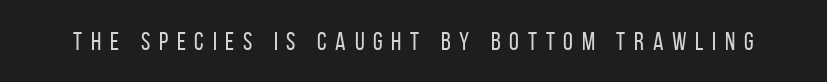
The image shows 25 px text type, upright; set unusually wide letter spacing (+0.35 em), not underlined.
